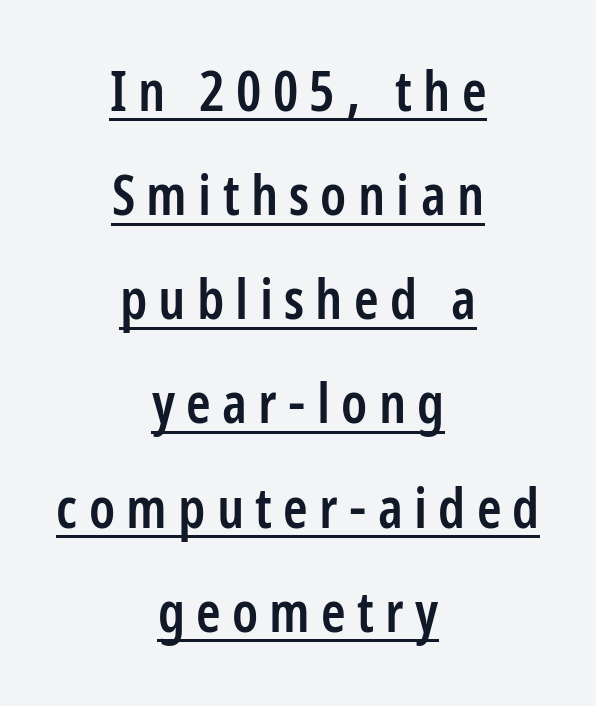
Do the characters align in a grid? No, the font is proportional. The horizontal fit of the characters is loose and conspicuously gappy. Slightly chunky letters — semibold, I'd say, not full bold. Check where the strokes stop: nothing finishes them off — pure sans. Is the block centered? Yes — each line is placed symmetrically about the middle. The letters stand straight up with perfectly vertical stems.
